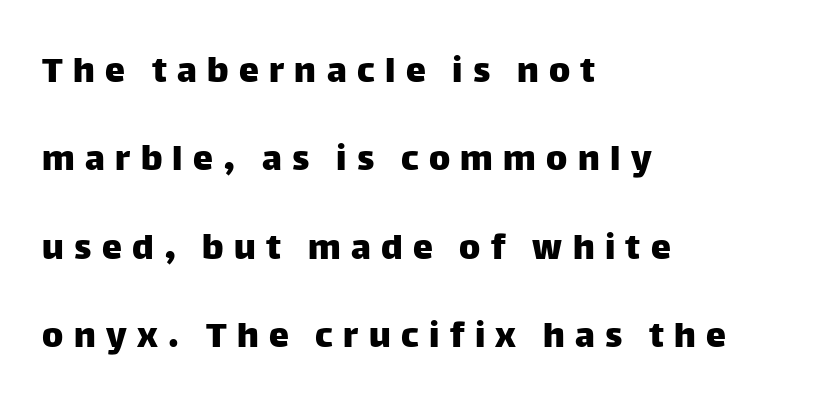
Q: Is the text italic (slanted)? A: No, it is upright.
Q: Is the typeface a serif or a sans-serif typeface? A: Sans-serif.
Q: Is the text underlined? A: No.
Q: How is the paragraph aligned? A: Left-aligned.
Q: Is the spacing between letters normal or unusually wide? A: Unusually wide.
Q: Is the spacing between lines tight, normal or loose? A: Loose.
Q: Width (condensed, normal, or wide)? A: Normal.
Q: Stroke contrast? A: Low.
Q: x-height? A: Large.
Q: Monospaced? A: No.
